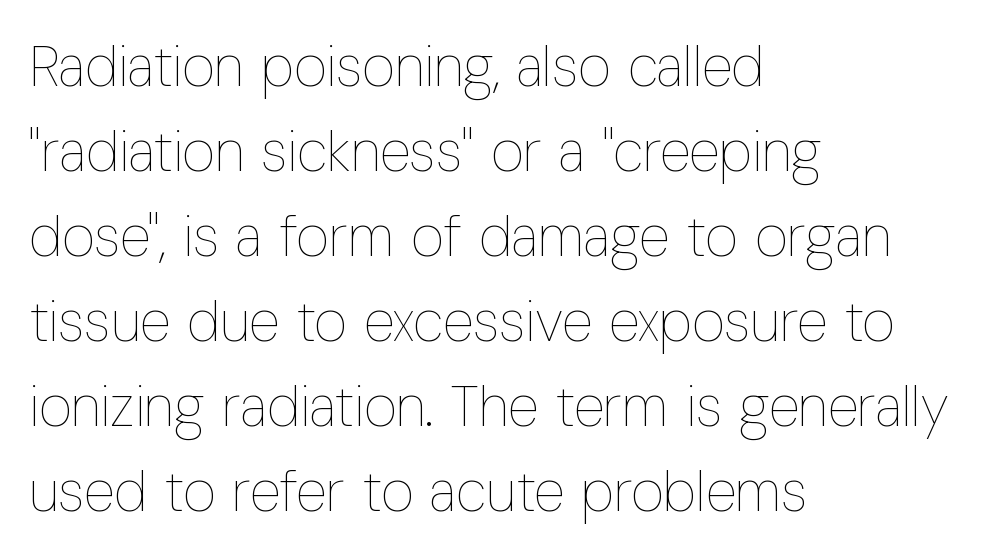
Each stroke keeps to a modest, everyday thickness or less. The rendering keeps characters at their native spacing. The lettering stays uniformly vertical, giving the passage a roman look. Which margin do the lines hug? The left one — the right edge is uneven. The area under the type is left untouched.
